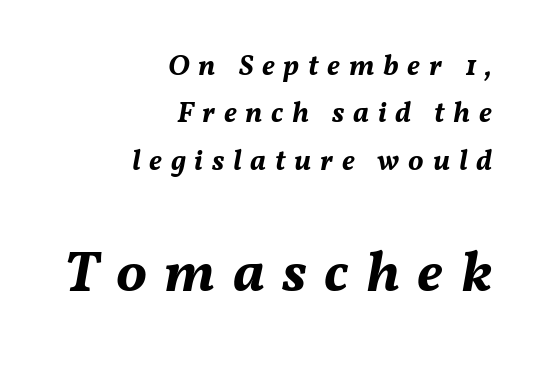
Q: Is the text bold? A: Yes.
Q: Is the text italic (slanted)? A: Yes, it leans right by about 11 degrees.
Q: Is the text underlined? A: No.
Q: How is the paragraph aligned? A: Right-aligned.
Q: Is the spacing between letters normal or unusually wide? A: Unusually wide.
Q: Is the spacing between lines tight, normal or loose? A: Normal.
Q: Which block of text is set in a larger size, the first (top) or the second (bottom)? A: The second (bottom) one.
Q: Width (condensed, normal, or wide)? A: Normal.
Q: Stroke contrast? A: Medium.
Q: x-height? A: Medium.
Q: Monospaced? A: No.
